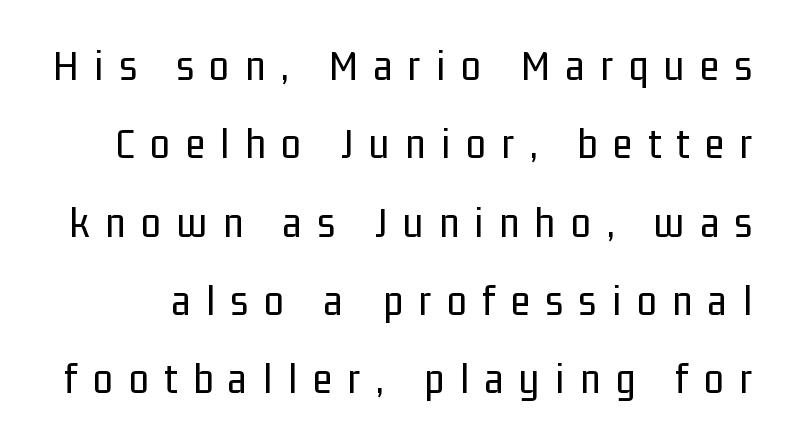
The image shows 45 px regular-weight, condensed sans-serif type, upright; set line spacing 1.74x, unusually wide letter spacing (+0.35 em), not underlined; low stroke contrast and a medium x-height.
